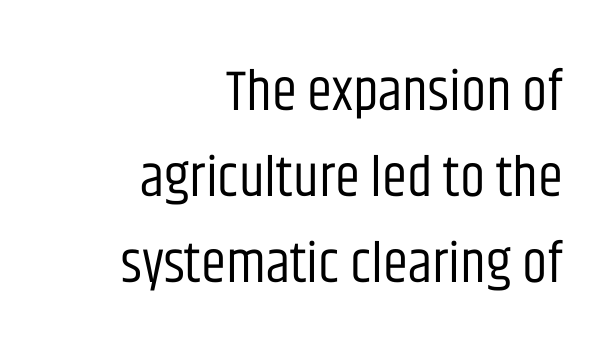
Q: Is the text bold? A: No.
Q: Is the text italic (slanted)? A: No, it is upright.
Q: Is the typeface a serif or a sans-serif typeface? A: Sans-serif.
Q: Is the text underlined? A: No.
Q: How is the paragraph aligned? A: Right-aligned.
Q: Is the spacing between letters normal or unusually wide? A: Normal.
Q: Is the spacing between lines tight, normal or loose? A: Normal.
Q: Width (condensed, normal, or wide)? A: Condensed.
Q: Stroke contrast? A: Low.
Q: x-height? A: Large.
Q: Monospaced? A: No.
